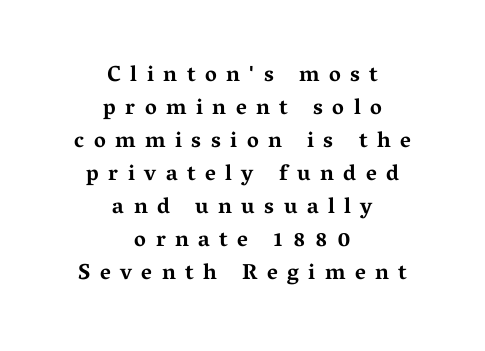
{"italic": "no", "bold": "yes", "underline": "no", "align": "center", "line_spacing": "normal", "line_spacing_ratio": 1.5, "letter_spacing": "wide", "letter_spacing_em": 0.43, "glyph_px": 22}
